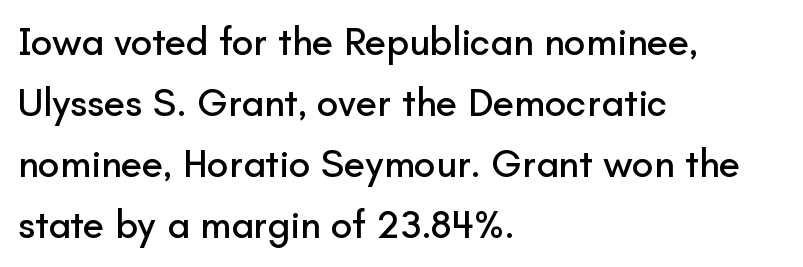
Q: Is the text italic (slanted)? A: No, it is upright.
Q: Is the typeface a serif or a sans-serif typeface? A: Sans-serif.
Q: Is the text underlined? A: No.
Q: How is the paragraph aligned? A: Left-aligned.
Q: Is the spacing between letters normal or unusually wide? A: Normal.
Q: Is the spacing between lines tight, normal or loose? A: Normal.
Q: Width (condensed, normal, or wide)? A: Normal.
Q: Stroke contrast? A: Low.
Q: x-height? A: Small.
Q: Monospaced? A: No.
